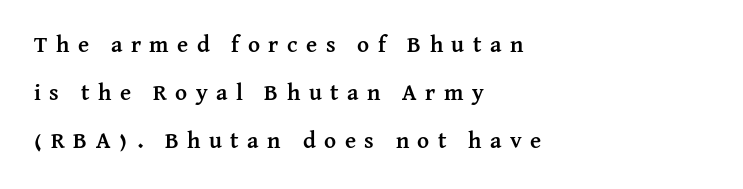
The image shows 23 px bold type, upright; set left-aligned, loose line spacing (2.09x), unusually wide letter spacing (+0.37 em), not underlined.
